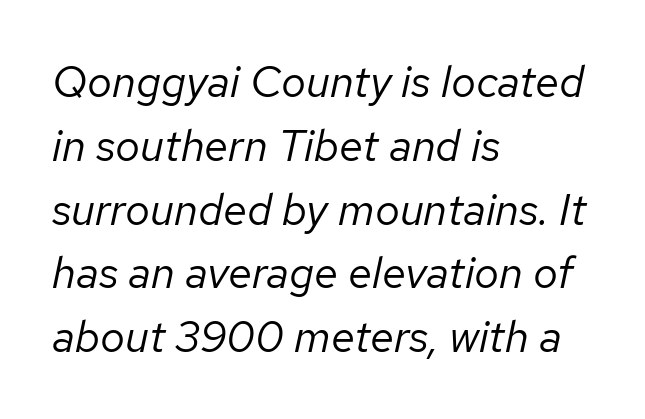
{"italic": "yes", "lean": "right", "slant_degrees": 12, "bold": "no", "weight": "regular", "width": "normal", "stroke_contrast": "low", "x_height": "medium", "monospaced": "no", "underline": "no", "align": "left", "line_spacing": "normal", "line_spacing_ratio": 1.45, "letter_spacing": "normal", "letter_spacing_em": 0.0, "glyph_px": 44}
